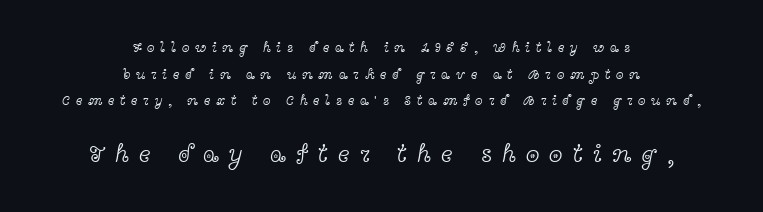
The letterforms sit at book weight or below. The later block is typeset at a bigger size than the earlier block. Quick note: underline off. Vertically, the passage feels expansive, rows floating well apart. Loose tracking; the words dissolve into strings of separated letters. Layout note: lines centered.
